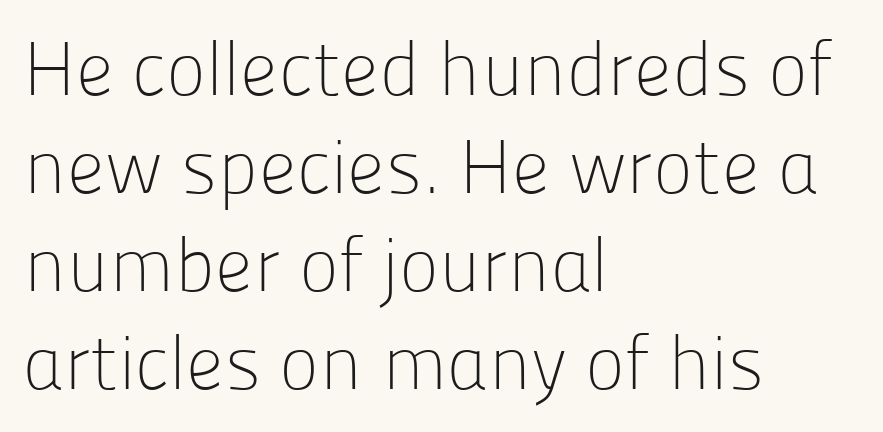
Q: Is the text bold? A: No.
Q: Is the text italic (slanted)? A: No, it is upright.
Q: Is the typeface a serif or a sans-serif typeface? A: Sans-serif.
Q: Is the text underlined? A: No.
Q: How is the paragraph aligned? A: Left-aligned.
Q: Is the spacing between letters normal or unusually wide? A: Normal.
Q: Is the spacing between lines tight, normal or loose? A: Normal.
Q: Width (condensed, normal, or wide)? A: Normal.
Q: Stroke contrast? A: Low.
Q: x-height? A: Medium.
Q: Monospaced? A: No.
